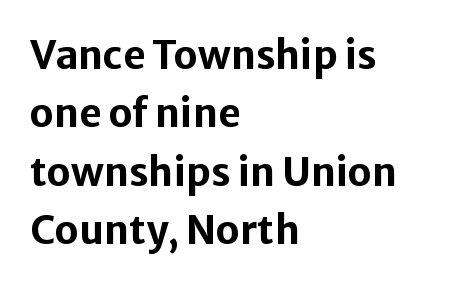
The image shows 39 px bold sans-serif type, upright; set left-aligned, normal line spacing (1.5x), normal letter spacing, not underlined; low stroke contrast and a medium x-height.
